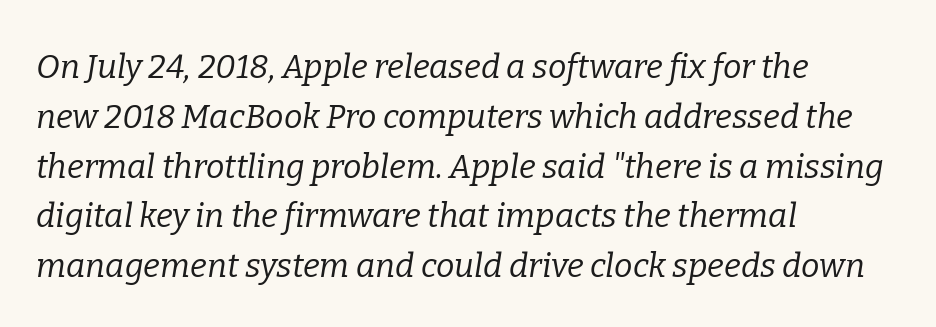
{"serif": "yes", "italic": "yes", "lean": "right", "slant_degrees": 9, "bold": "no", "weight": "regular", "width": "normal", "stroke_contrast": "low", "x_height": "medium", "monospaced": "no", "underline": "no", "align": "left", "line_spacing": "normal", "line_spacing_ratio": 1.51, "letter_spacing": "normal", "letter_spacing_em": 0.0, "glyph_px": 33}
